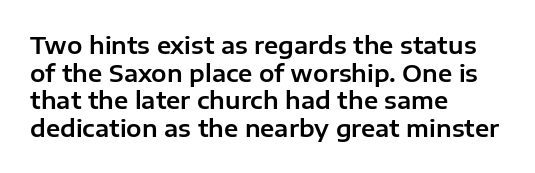
Q: Is the text italic (slanted)? A: No, it is upright.
Q: Is the text underlined? A: No.
Q: How is the paragraph aligned? A: Left-aligned.
Q: Is the spacing between letters normal or unusually wide? A: Normal.
